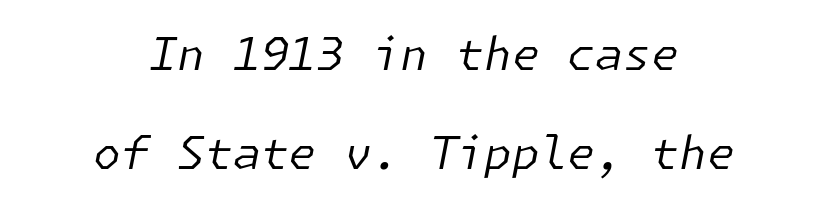
The image shows 45 px regular-weight type, italic (leaning right); set centered, loose line spacing (2.19x), normal letter spacing, not underlined; low stroke contrast and a medium x-height.
